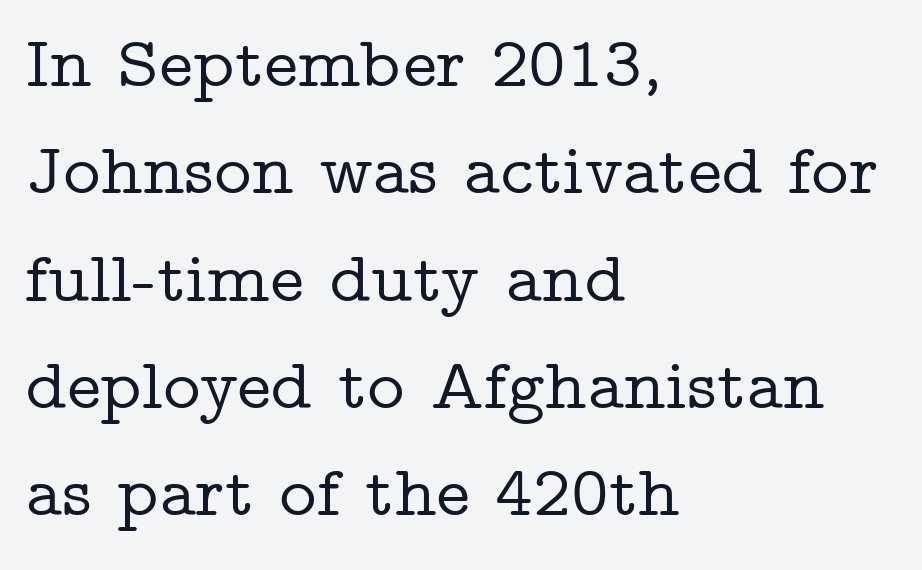
Every character sits straight up, as roman type does. Leading: standard. You could not count columns in this text — the font is proportionally spaced. The setting favours the left margin, as ordinary paragraphs usually do.
